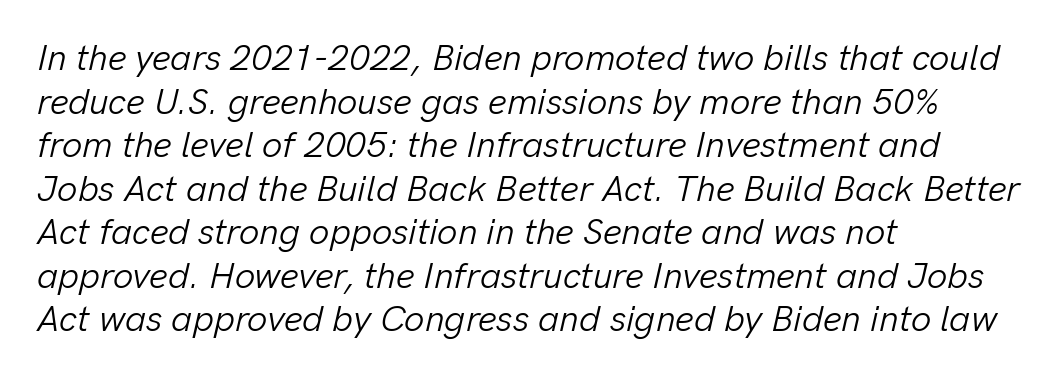
Nobody drew a line under any word here. The strokes carry an ordinary text weight at most. Style check: oblique. Is the letter spacing exaggerated? No — it looks like the ordinary default.
